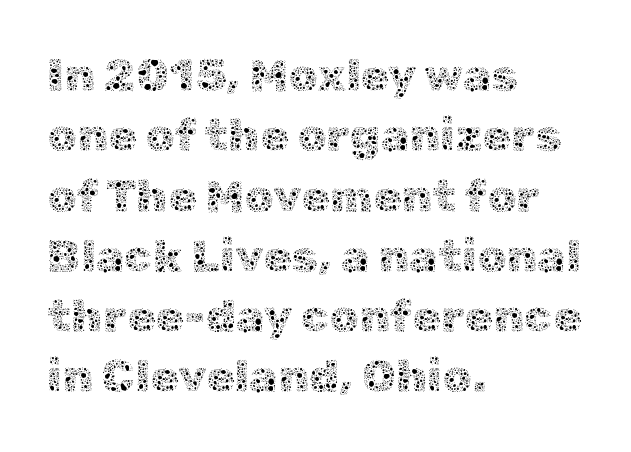
The image shows 46 px thin type, upright; set left-aligned, normal line spacing (1.31x), normal letter spacing, not underlined; a medium x-height.
